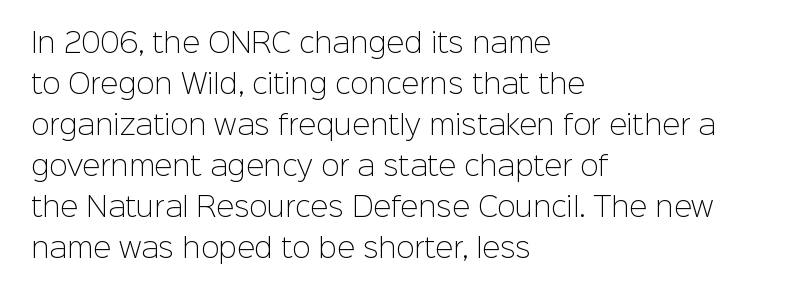
On a weight scale, this lands at 450 or below. The passage shown has conventional tracking throughout. A normal amount of white space separates one row of letters from the next. The rag falls on the right side of this text block.
